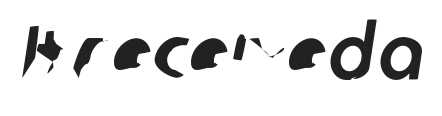
{"serif": "no", "width": "normal", "stroke_contrast": "low", "x_height": "medium", "monospaced": "no", "underline": "no", "letter_spacing": "normal", "letter_spacing_em": 0.0, "glyph_px": 75}
